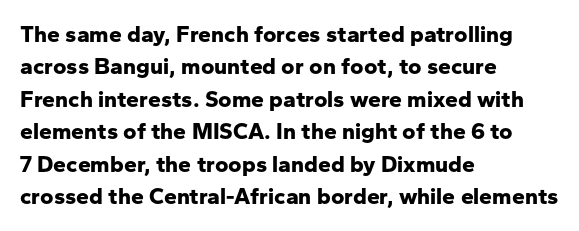
Q: Is the text bold? A: Yes.
Q: Is the text italic (slanted)? A: No, it is upright.
Q: Is the text underlined? A: No.
Q: How is the paragraph aligned? A: Left-aligned.
Q: Is the spacing between letters normal or unusually wide? A: Normal.
Q: Is the spacing between lines tight, normal or loose? A: Normal.
